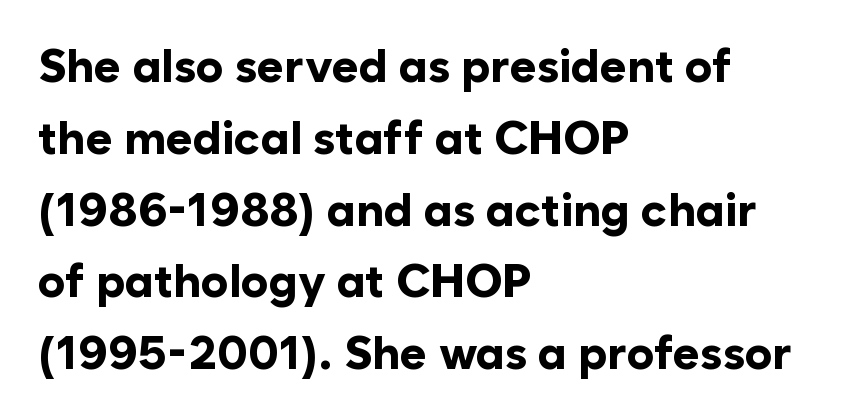
Q: Is the text bold? A: Yes.
Q: Is the text italic (slanted)? A: No, it is upright.
Q: Is the typeface a serif or a sans-serif typeface? A: Sans-serif.
Q: Is the text underlined? A: No.
Q: How is the paragraph aligned? A: Left-aligned.
Q: Is the spacing between letters normal or unusually wide? A: Normal.
Q: Is the spacing between lines tight, normal or loose? A: Normal.
Q: Width (condensed, normal, or wide)? A: Normal.
Q: Stroke contrast? A: Low.
Q: x-height? A: Medium.
Q: Monospaced? A: No.
